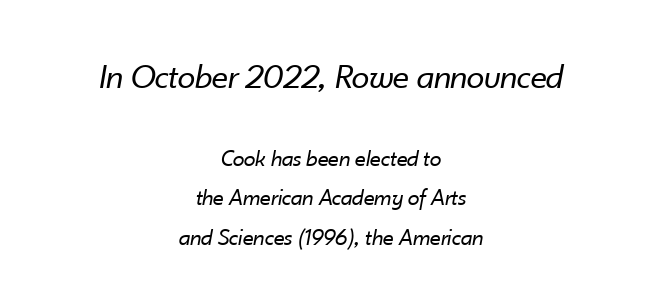
{"italic": "yes", "lean": "right", "slant_degrees": 10, "bold": "no", "weight": "regular", "width": "normal", "stroke_contrast": "low", "x_height": "small", "monospaced": "no", "underline": "no", "align": "center", "line_spacing": "normal", "line_spacing_ratio": 1.66, "letter_spacing": "normal", "letter_spacing_em": 0.0, "larger_block": "first", "size_ratio": 1.5, "glyph_px": 36}
